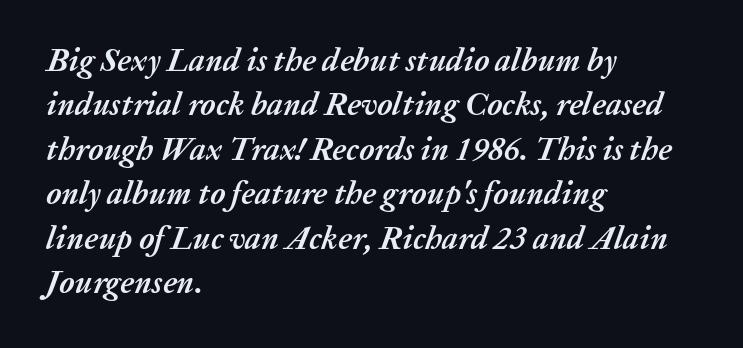
{"italic": "yes", "lean": "right", "slant_degrees": 20, "bold": "yes", "weight": "semibold", "width": "normal", "stroke_contrast": "medium", "x_height": "medium", "monospaced": "no", "underline": "no", "align": "left", "line_spacing": "normal", "line_spacing_ratio": 1.39, "letter_spacing": "normal", "letter_spacing_em": 0.0, "glyph_px": 32}
